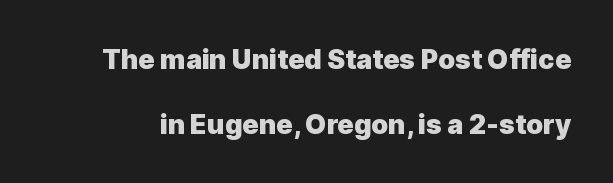
Leading is clearly above the norm, producing a sparse column. Heft: maximum for text — a bold. Standard letterfit; no display-style spreading of the glyphs. The glyphs are unaccompanied by any horizontal stroke below them. No italicization has been applied; the sample stays upright.
